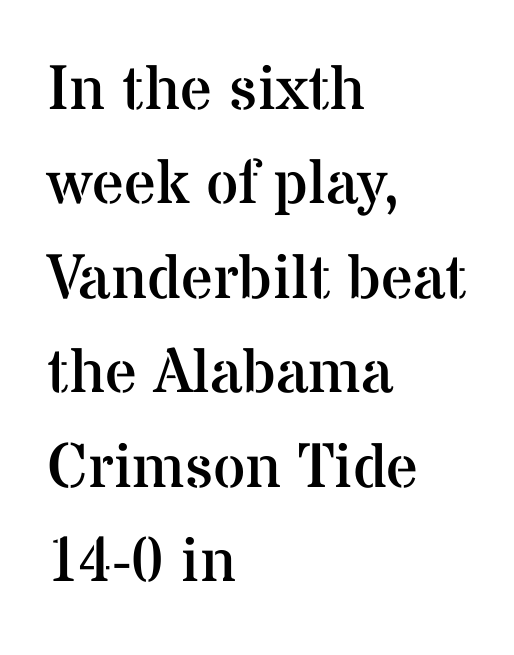
Q: Is the text bold? A: No.
Q: Is the text italic (slanted)? A: No, it is upright.
Q: Is the typeface a serif or a sans-serif typeface? A: Serif.
Q: Is the text underlined? A: No.
Q: How is the paragraph aligned? A: Left-aligned.
Q: Is the spacing between letters normal or unusually wide? A: Normal.
Q: Is the spacing between lines tight, normal or loose? A: Normal.
Q: Width (condensed, normal, or wide)? A: Normal.
Q: Stroke contrast? A: Medium.
Q: x-height? A: Medium.
Q: Monospaced? A: No.
